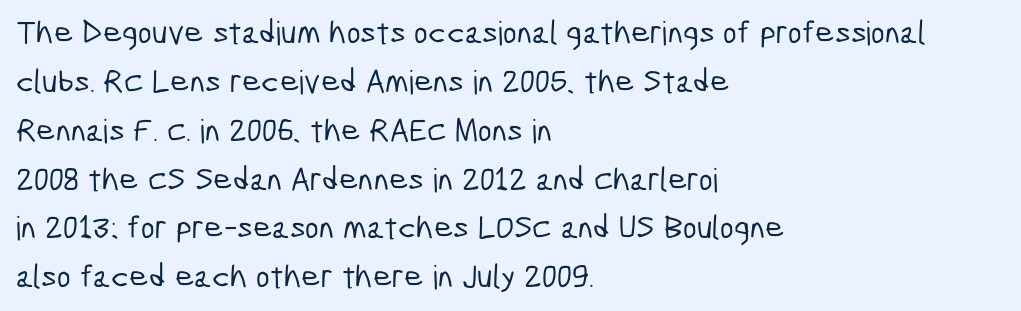
Q: Is the typeface a serif or a sans-serif typeface? A: Sans-serif.
Q: Is the text underlined? A: No.
Q: How is the paragraph aligned? A: Left-aligned.
Q: Is the spacing between letters normal or unusually wide? A: Normal.
Q: Is the spacing between lines tight, normal or loose? A: Normal.
Q: Width (condensed, normal, or wide)? A: Condensed.
Q: Stroke contrast? A: Low.
Q: x-height? A: Medium.
Q: Monospaced? A: No.
